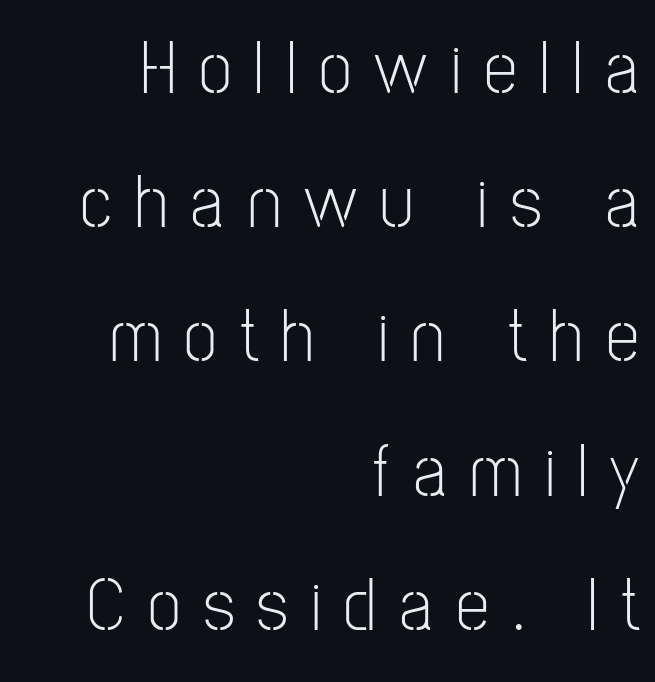
The image shows 75 px light, condensed sans-serif type, upright; set right-aligned, line spacing 1.79x, unusually wide letter spacing (+0.31 em), not underlined; low stroke contrast and a medium x-height.
